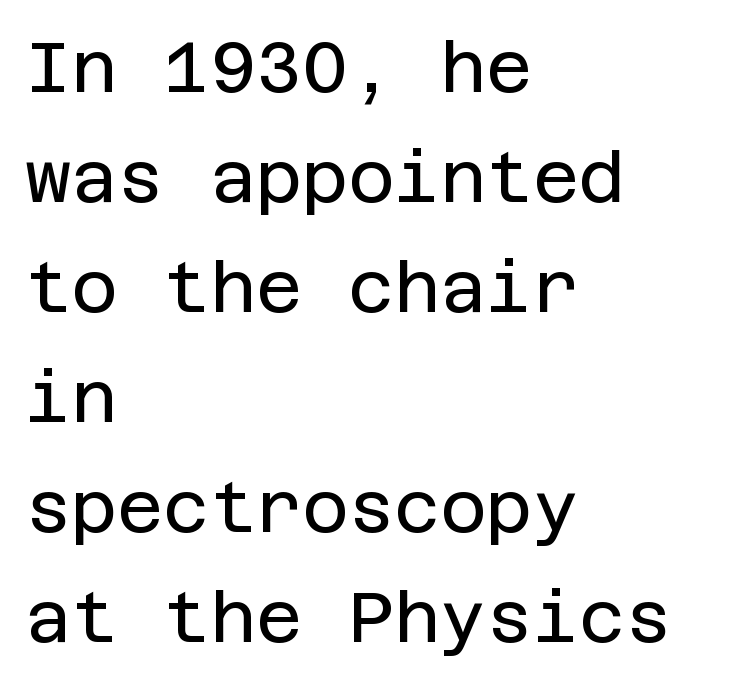
Q: Is the text bold? A: No.
Q: Is the text italic (slanted)? A: No, it is upright.
Q: Is the typeface a serif or a sans-serif typeface? A: Sans-serif.
Q: Is the text underlined? A: No.
Q: How is the paragraph aligned? A: Left-aligned.
Q: Is the spacing between letters normal or unusually wide? A: Normal.
Q: Is the spacing between lines tight, normal or loose? A: Normal.
Q: Width (condensed, normal, or wide)? A: Normal.
Q: Stroke contrast? A: Low.
Q: x-height? A: Large.
